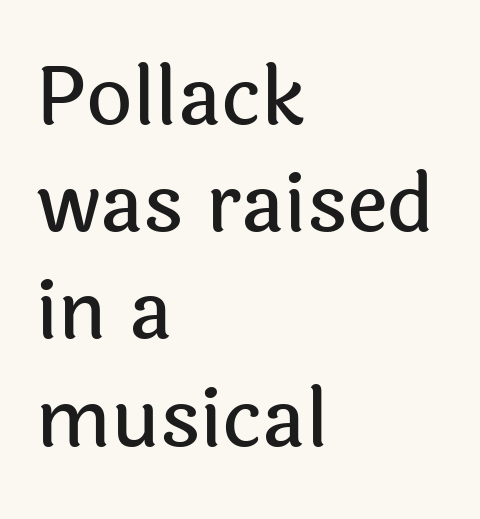
The image shows 80 px sans-serif type, upright; set left-aligned, normal line spacing (1.34x), normal letter spacing, not underlined; a medium x-height.
